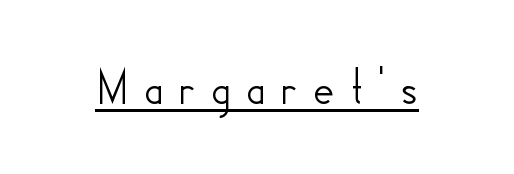
The image shows 54 px sans-serif type, upright; set unusually wide letter spacing (+0.25 em), underlined; low stroke contrast and a small x-height.
